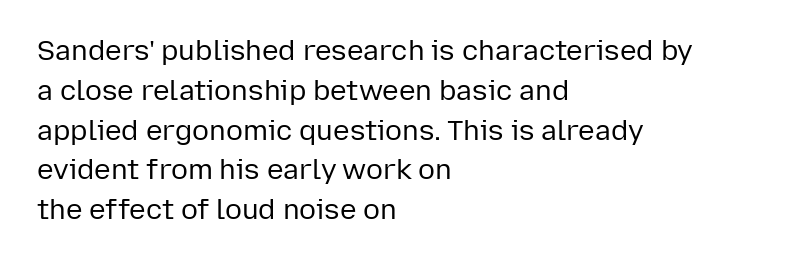
The image shows 28 px regular-weight sans-serif type, upright; set left-aligned, normal line spacing (1.42x), normal letter spacing, not underlined; low stroke contrast and a medium x-height.
